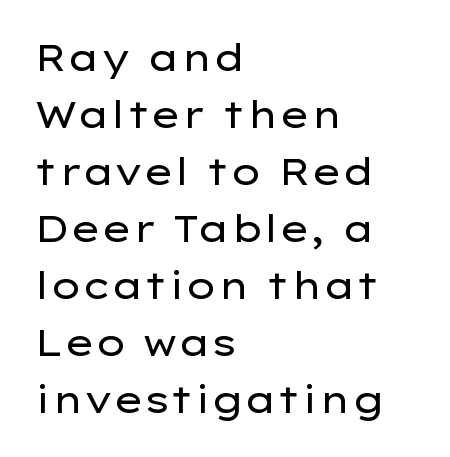
The image shows 37 px regular-weight, wide sans-serif type, upright; set left-aligned, normal line spacing (1.54x), normal letter spacing, not underlined; low stroke contrast and a medium x-height.
